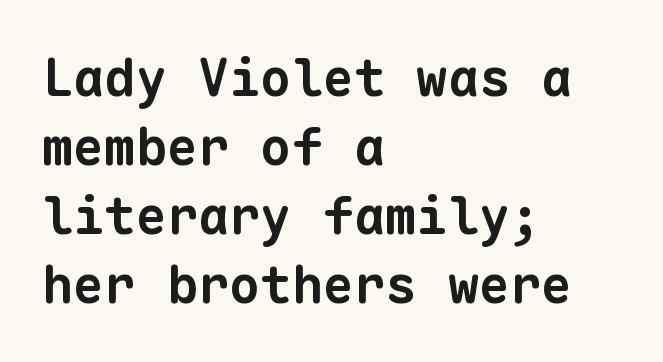
{"serif": "no", "bold": "yes", "weight": "bold", "width": "normal", "stroke_contrast": "low", "x_height": "medium", "monospaced": "yes", "underline": "no", "align": "left", "line_spacing": "normal", "line_spacing_ratio": 1.33, "letter_spacing": "normal", "letter_spacing_em": 0.0, "glyph_px": 52}
